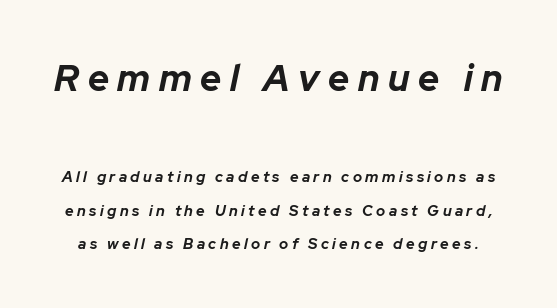
Rendered with sloped, italic letterforms. These words are printed bold, with thick strokes throughout. Look at the glyph heights: the upper group is clearly the bigger setting. The space between consecutive lines is lavish. Spacing between characters has been opened up far beyond the box default.
